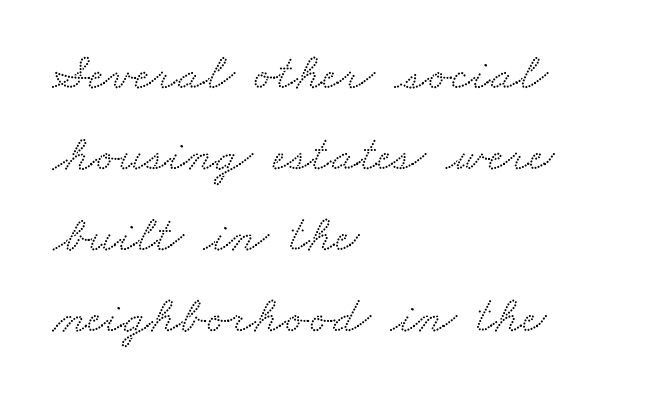
Q: Is the typeface a serif or a sans-serif typeface? A: Serif.
Q: Is the text underlined? A: No.
Q: How is the paragraph aligned? A: Left-aligned.
Q: Is the spacing between letters normal or unusually wide? A: Normal.
Q: Is the spacing between lines tight, normal or loose? A: Normal.
Q: Width (condensed, normal, or wide)? A: Wide.
Q: Stroke contrast? A: Low.
Q: x-height? A: Small.
Q: Monospaced? A: No.
